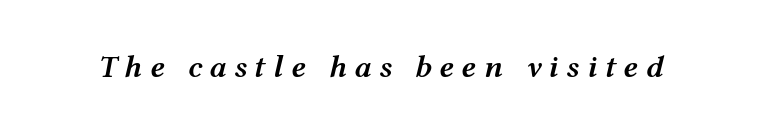
Any mark beneath the type? The region is blank. Here the glyphs are tracked loosely, breaking word shapes into spaced letters. Students, this is semibold: more ink than regular, less than bold. Varying glyph widths throughout — classic text-font behaviour. Notice how the stems are inclined rather than vertical — that's the hallmark of italics.
